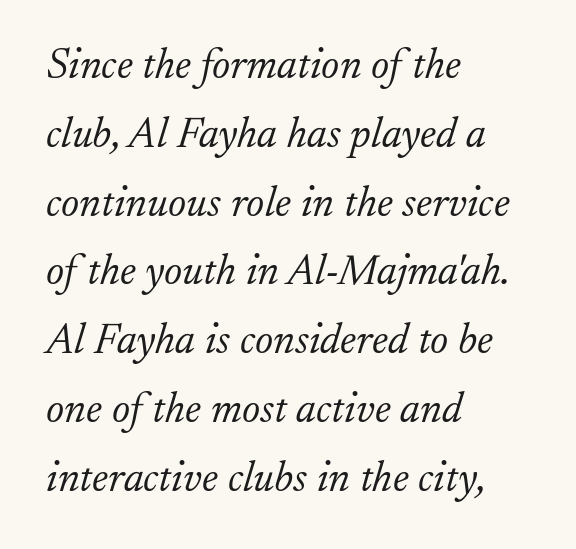
The image shows 43 px light serif type, italic (leaning right); set left-aligned, normal line spacing (1.6x), normal letter spacing, not underlined; low stroke contrast and a small x-height.
